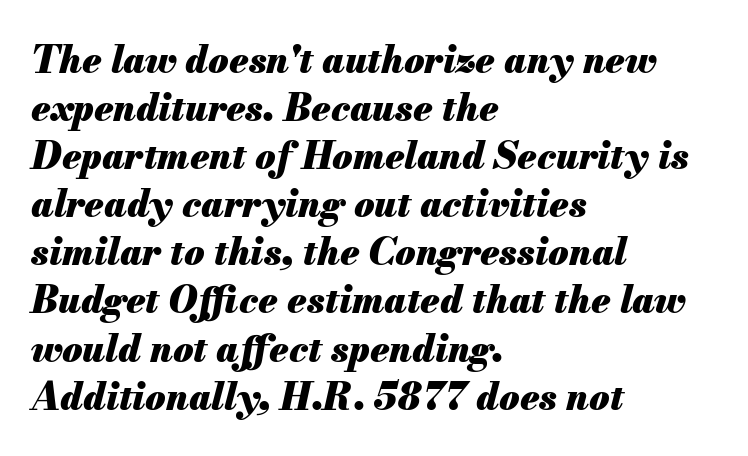
The rendering uses natural spacing where letterforms have individual widths. Emphasis by weight is at full strength: bold. Type without underlining. Notice how descenders clear the ascenders below comfortably — that's standard leading. Slanted lettering throughout. Caption: standard tracking, unaltered.
